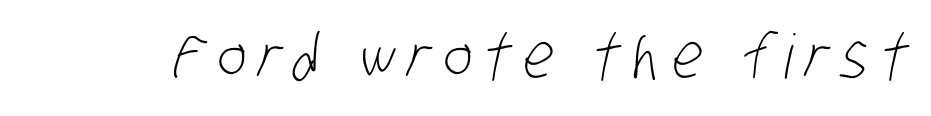
Q: Is the text bold? A: No.
Q: Is the typeface a serif or a sans-serif typeface? A: Sans-serif.
Q: Is the text underlined? A: No.
Q: Is the spacing between letters normal or unusually wide? A: Unusually wide.
Q: Width (condensed, normal, or wide)? A: Condensed.
Q: Stroke contrast? A: Low.
Q: x-height? A: Large.
Q: Monospaced? A: No.
